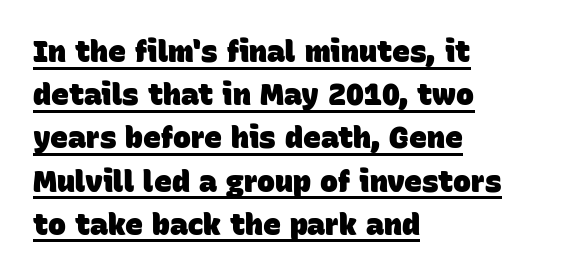
The image shows 30 px heavy sans-serif type; set left-aligned, normal line spacing (1.44x), normal letter spacing, underlined; low stroke contrast and a large x-height.
